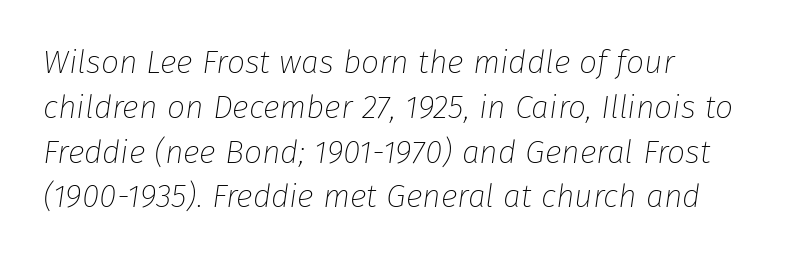
{"italic": "yes", "lean": "right", "slant_degrees": 8, "bold": "no", "weight": "thin", "width": "normal", "stroke_contrast": "low", "x_height": "medium", "monospaced": "no", "underline": "no", "align": "left", "line_spacing": "normal", "line_spacing_ratio": 1.4, "letter_spacing": "normal", "letter_spacing_em": 0.0, "glyph_px": 32}
